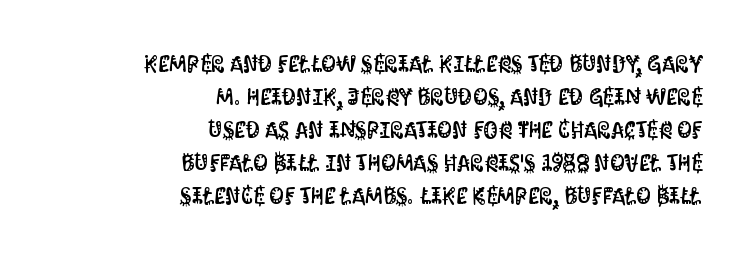
The image shows 23 px text type, upright; set right-aligned, normal line spacing (1.44x), normal letter spacing, not underlined.
